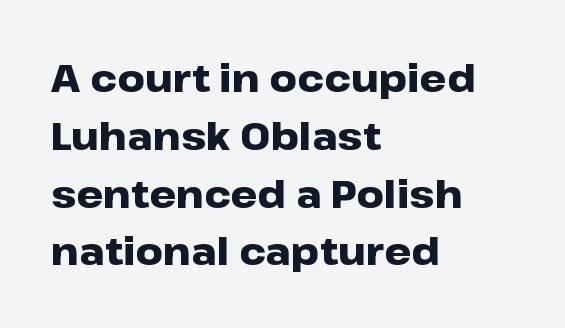
Typographically, this falls in the sans-serif category. If you drew a ruler down the left edge, every line would touch it. You'd pick this weight for a headline — it's a proper bold. Unlike italic type, these characters show no tilt at all.
